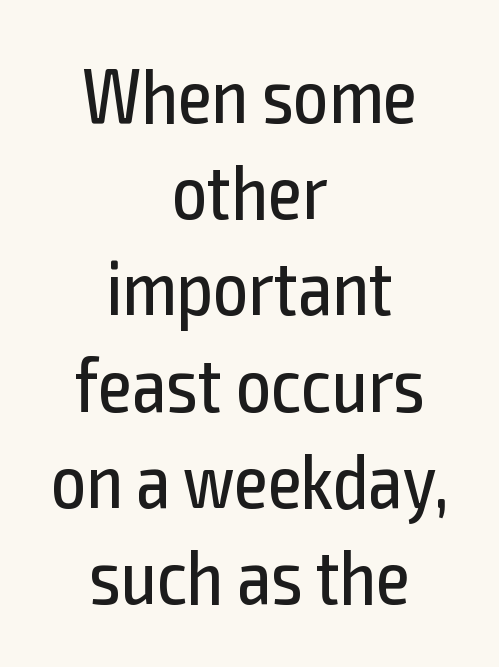
{"serif": "no", "italic": "no", "bold": "no", "weight": "regular", "width": "condensed", "x_height": "medium", "monospaced": "no", "underline": "no", "align": "center", "line_spacing": "normal", "line_spacing_ratio": 1.25, "letter_spacing": "normal", "letter_spacing_em": 0.0, "glyph_px": 77}
